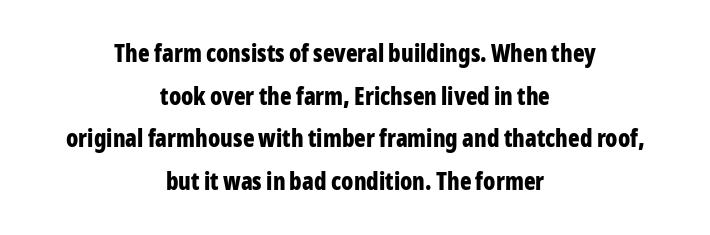
Q: Is the text bold? A: Yes.
Q: Is the text italic (slanted)? A: No, it is upright.
Q: Is the text underlined? A: No.
Q: How is the paragraph aligned? A: Centered.
Q: Is the spacing between letters normal or unusually wide? A: Normal.
